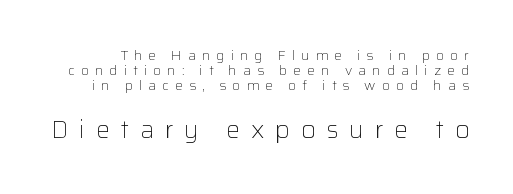
The image shows 25 px text type, upright; set tight line spacing (1.08x), unusually wide letter spacing (+0.43 em), not underlined; the second (bottom) block is 1.79x larger.
